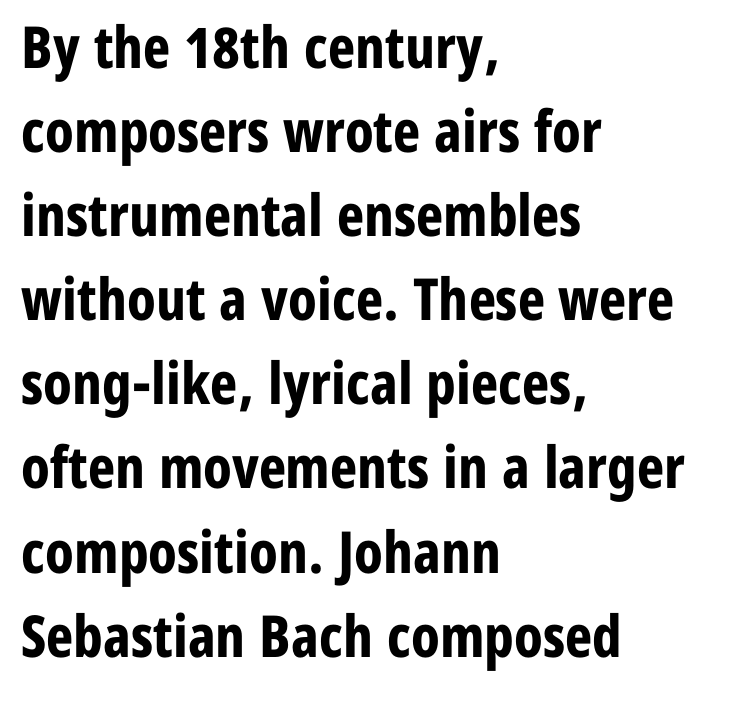
{"serif": "no", "italic": "no", "bold": "yes", "weight": "bold", "width": "condensed", "stroke_contrast": "low", "x_height": "medium", "monospaced": "no", "underline": "no", "align": "left", "line_spacing": "normal", "line_spacing_ratio": 1.45, "letter_spacing": "normal", "letter_spacing_em": 0.0, "glyph_px": 58}
